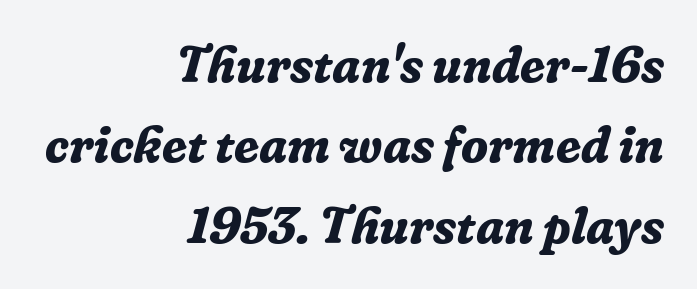
The image shows 50 px bold serif type, italic (leaning right); set right-aligned, normal line spacing (1.61x), normal letter spacing, not underlined; low stroke contrast and a medium x-height.
